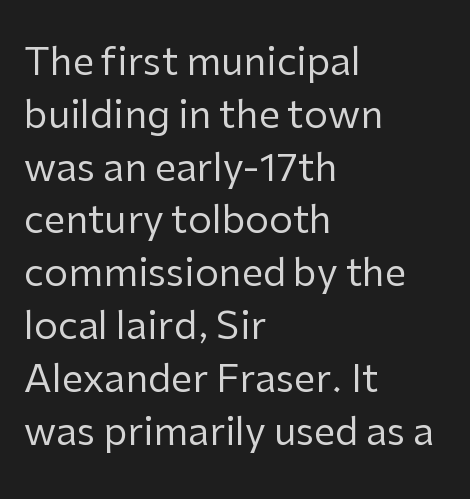
Q: Is the text bold? A: No.
Q: Is the text italic (slanted)? A: No, it is upright.
Q: Is the typeface a serif or a sans-serif typeface? A: Sans-serif.
Q: Is the text underlined? A: No.
Q: How is the paragraph aligned? A: Left-aligned.
Q: Is the spacing between letters normal or unusually wide? A: Normal.
Q: Is the spacing between lines tight, normal or loose? A: Normal.
Q: Width (condensed, normal, or wide)? A: Normal.
Q: Stroke contrast? A: Low.
Q: x-height? A: Medium.
Q: Monospaced? A: No.
